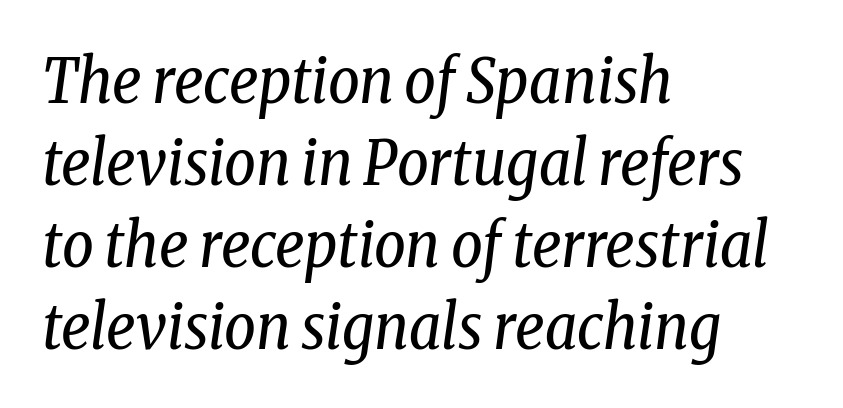
The image shows 62 px regular-weight, condensed serif type, italic (leaning right); set left-aligned, normal line spacing (1.32x), normal letter spacing, not underlined; low stroke contrast and a medium x-height.
